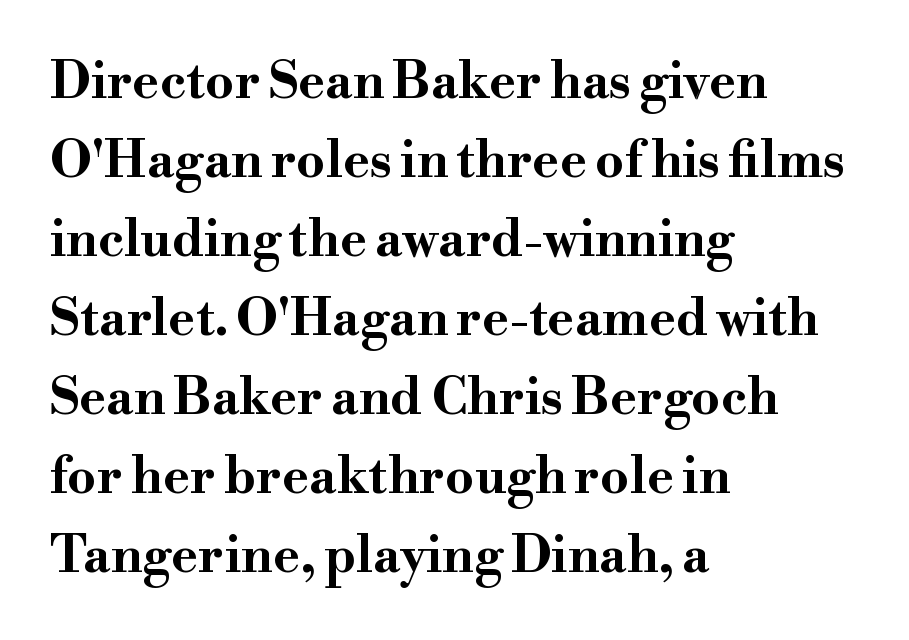
{"serif": "yes", "italic": "no", "bold": "yes", "weight": "bold", "width": "wide", "stroke_contrast": "high", "x_height": "small", "monospaced": "no", "underline": "no", "align": "left", "line_spacing": "normal", "line_spacing_ratio": 1.55, "letter_spacing": "normal", "letter_spacing_em": 0.0, "glyph_px": 51}
